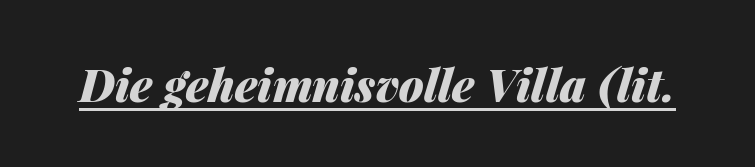
The lettering tilts uniformly, giving the passage an italic look. Each letter keeps its own natural width here, so spacing adapts to shape. The typesetting leans heavy: a genuine bold. Default kerning and tracking; the words read as compact shapes. Students, observe the line beneath the letters — that is underlining.
